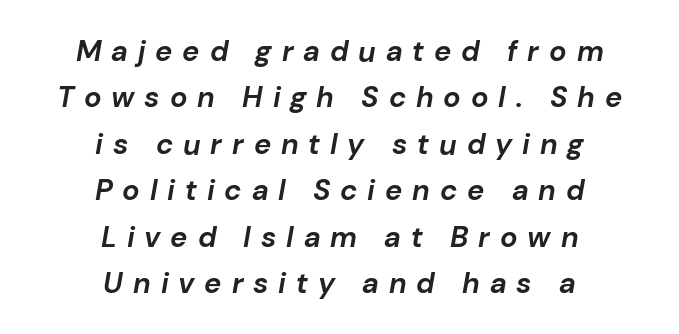
The image shows 29 px bold type, italic (leaning right); set centered, normal line spacing (1.6x), unusually wide letter spacing (+0.34 em), not underlined; low stroke contrast and a medium x-height.
